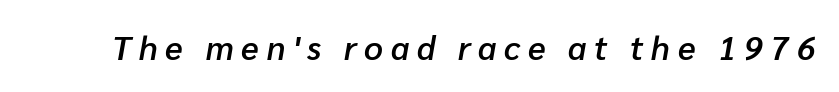
The strokes are fattened partway — semibold, not bold. Do the characters align in a grid? No, the font is proportional. The glyphs look as if they've been sheared to an angle. Substantial extra tracking has been applied to these lines.
